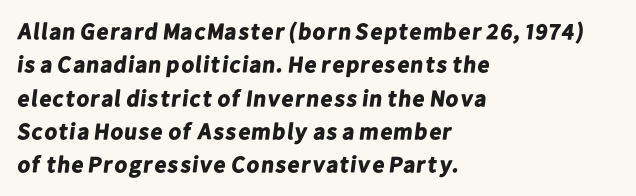
Q: Is the text bold? A: Yes.
Q: Is the text underlined? A: No.
Q: How is the paragraph aligned? A: Left-aligned.
Q: Is the spacing between letters normal or unusually wide? A: Normal.
Q: Is the spacing between lines tight, normal or loose? A: Normal.
